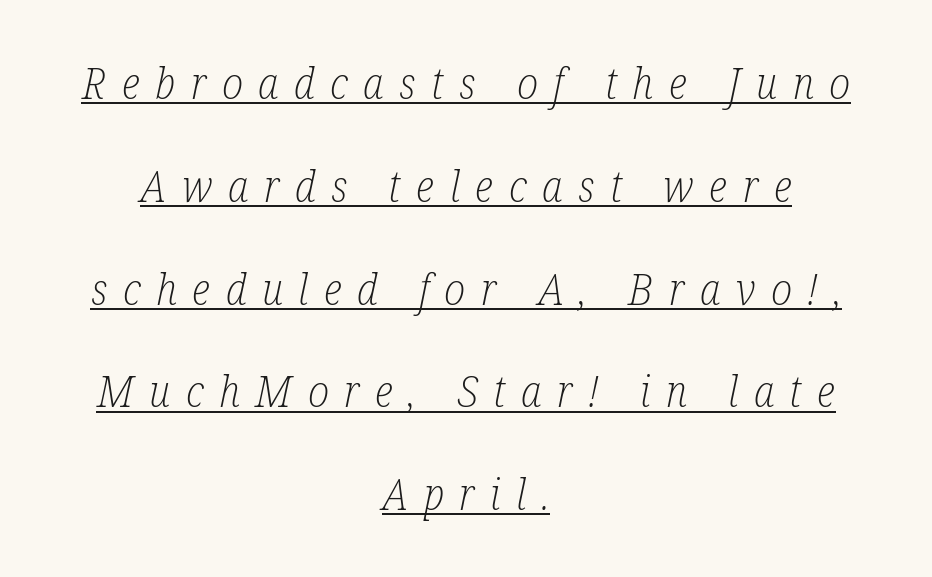
The rendering applies a slant to the glyphs. Do the characters align in a grid? No, the font is proportional. The compositor balanced each line on the midline. Honestly, the underline is the first thing you notice here. Weight: regular or lighter.
